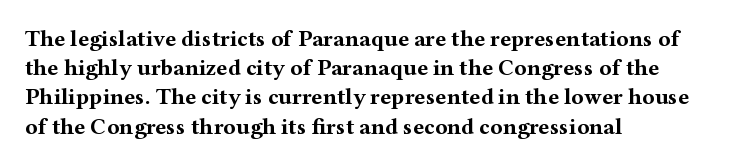
Q: Is the text bold? A: Yes.
Q: Is the text italic (slanted)? A: No, it is upright.
Q: Is the text underlined? A: No.
Q: How is the paragraph aligned? A: Left-aligned.
Q: Is the spacing between letters normal or unusually wide? A: Normal.
Q: Is the spacing between lines tight, normal or loose? A: Normal.
